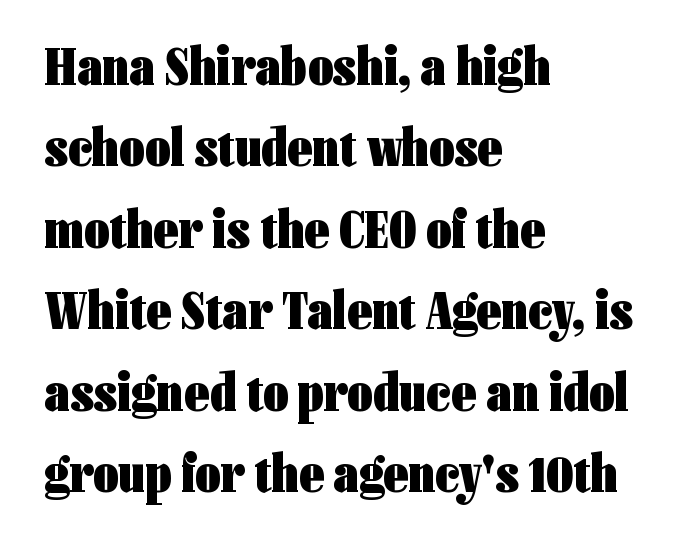
Q: Is the text bold? A: Yes.
Q: Is the text italic (slanted)? A: No, it is upright.
Q: Is the typeface a serif or a sans-serif typeface? A: Sans-serif.
Q: Is the text underlined? A: No.
Q: How is the paragraph aligned? A: Left-aligned.
Q: Is the spacing between letters normal or unusually wide? A: Normal.
Q: Is the spacing between lines tight, normal or loose? A: Normal.
Q: Width (condensed, normal, or wide)? A: Condensed.
Q: Stroke contrast? A: Low.
Q: x-height? A: Medium.
Q: Monospaced? A: No.
